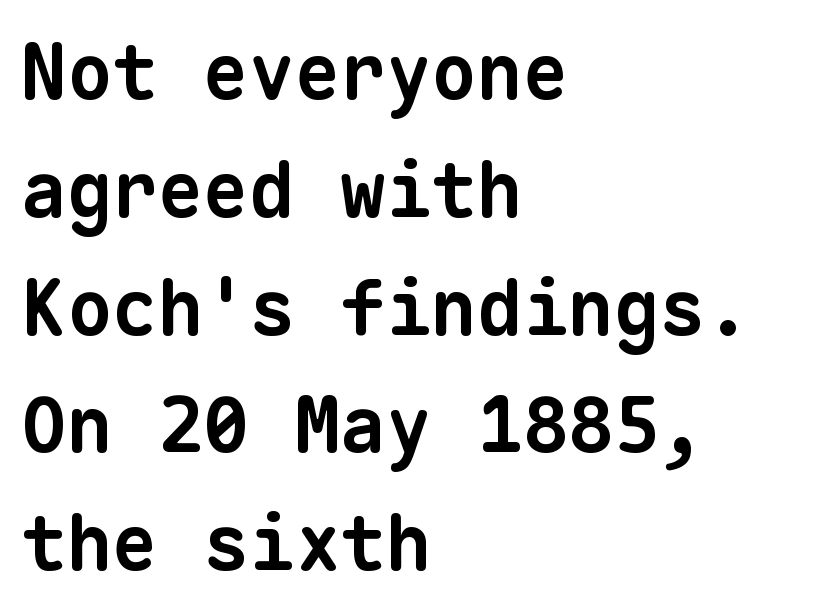
Q: Is the text bold? A: Yes.
Q: Is the typeface a serif or a sans-serif typeface? A: Sans-serif.
Q: Is the text underlined? A: No.
Q: How is the paragraph aligned? A: Left-aligned.
Q: Is the spacing between letters normal or unusually wide? A: Normal.
Q: Is the spacing between lines tight, normal or loose? A: Normal.
Q: Width (condensed, normal, or wide)? A: Normal.
Q: Stroke contrast? A: Low.
Q: x-height? A: Medium.
Q: Monospaced? A: Yes.
